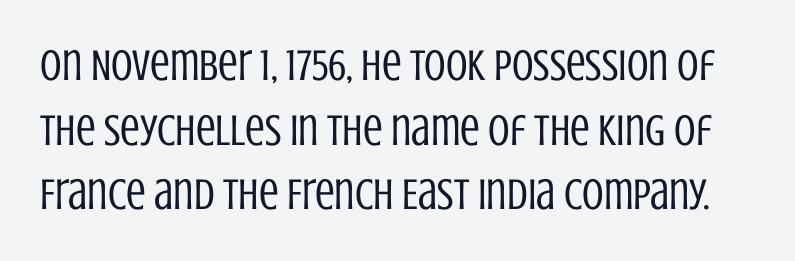
The image shows 44 px regular-weight, condensed sans-serif type, upright; set normal line spacing (1.47x), normal letter spacing, not underlined; low stroke contrast and a large x-height.
